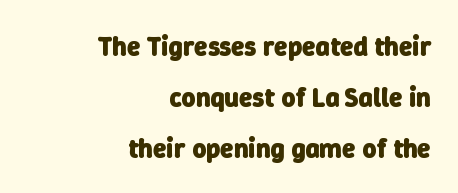
Q: Is the text bold? A: Yes.
Q: Is the text underlined? A: No.
Q: How is the paragraph aligned? A: Right-aligned.
Q: Is the spacing between letters normal or unusually wide? A: Normal.
